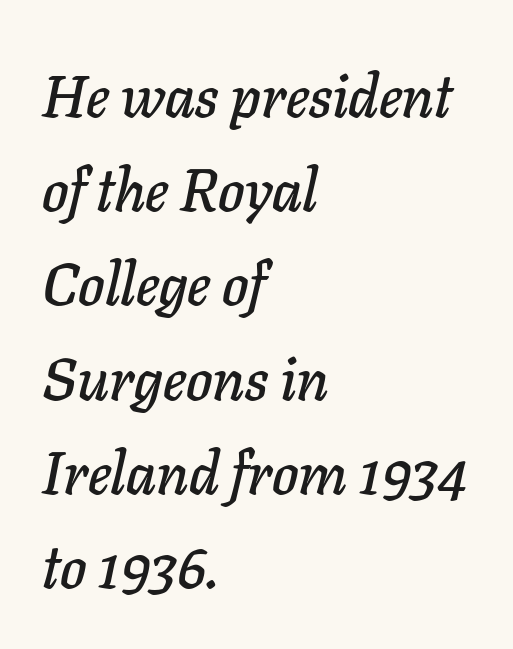
When letters slant like this, we call the style italic. Has an underline been added? It has not. Do the characters align in a grid? No, the font is proportional. The designer left line spacing at the default. Between one letter and the next there's only the usual sliver of space.
